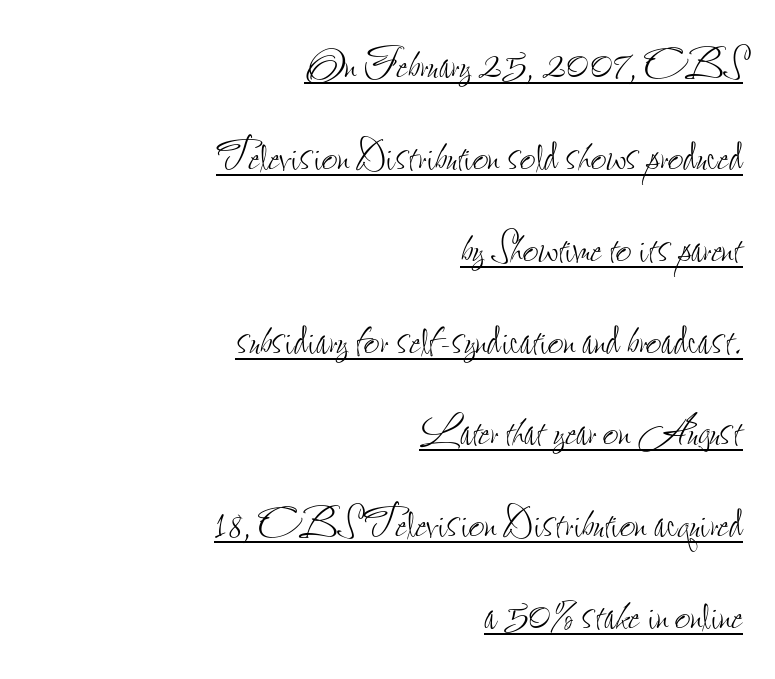
Q: Is the text bold? A: No.
Q: Is the text italic (slanted)? A: Yes.
Q: Is the text underlined? A: Yes.
Q: How is the paragraph aligned? A: Right-aligned.
Q: Is the spacing between letters normal or unusually wide? A: Normal.
Q: Is the spacing between lines tight, normal or loose? A: Normal.
Q: Width (condensed, normal, or wide)? A: Condensed.
Q: Stroke contrast? A: Low.
Q: x-height? A: Small.
Q: Monospaced? A: No.
